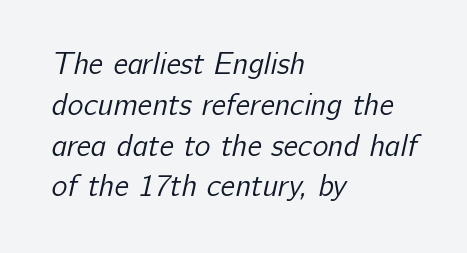
The characters are drawn with everyday or finer stroke widths. Is there much room between lines? A standard amount, neither cramped nor airy. Grotesque or geometric, the face here clearly has no serifs. A typesetter would call this proportional, since set widths differ per character. Typeset ragged right — the left edge is the straight one. The gap between lines stays unmarked.
